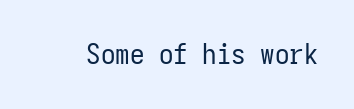
{"serif": "no", "italic": "no", "bold": "no", "weight": "regular", "width": "condensed", "stroke_contrast": "low", "x_height": "medium", "monospaced": "yes", "underline": "no", "letter_spacing": "normal", "letter_spacing_em": 0.0, "glyph_px": 29}
